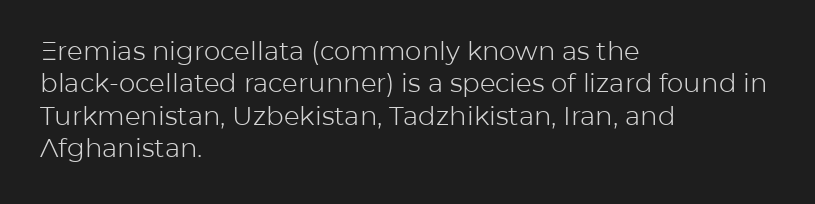
Q: Is the text bold? A: No.
Q: Is the text italic (slanted)? A: No, it is upright.
Q: Is the text underlined? A: No.
Q: How is the paragraph aligned? A: Left-aligned.
Q: Is the spacing between letters normal or unusually wide? A: Normal.
Q: Is the spacing between lines tight, normal or loose? A: Normal.
